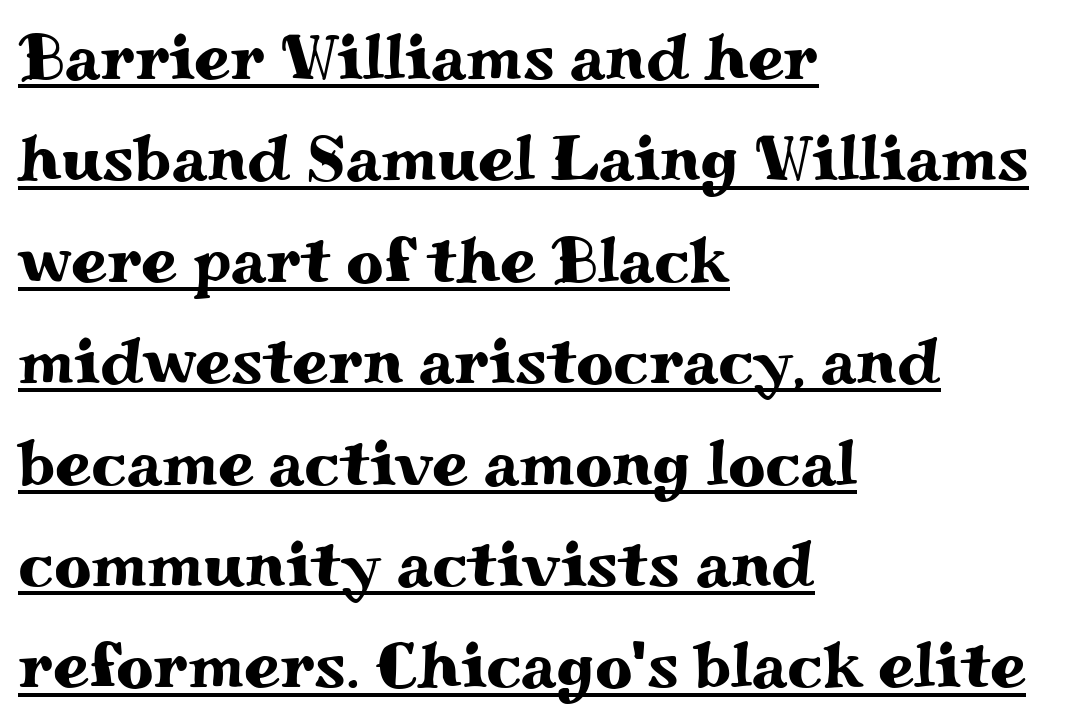
{"serif": "yes", "italic": "no", "width": "wide", "stroke_contrast": "medium", "x_height": "small", "monospaced": "no", "underline": "yes", "align": "left", "line_spacing": "normal", "line_spacing_ratio": 1.56, "letter_spacing": "normal", "letter_spacing_em": 0.0, "glyph_px": 65}
